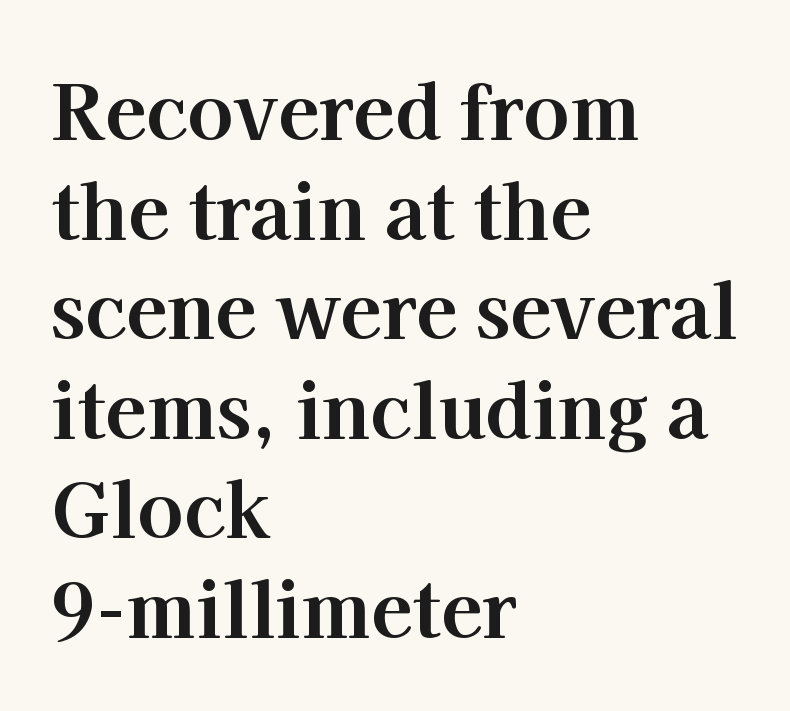
Q: Is the text bold? A: Yes.
Q: Is the text italic (slanted)? A: No, it is upright.
Q: Is the typeface a serif or a sans-serif typeface? A: Serif.
Q: Is the text underlined? A: No.
Q: How is the paragraph aligned? A: Left-aligned.
Q: Is the spacing between letters normal or unusually wide? A: Normal.
Q: Is the spacing between lines tight, normal or loose? A: Normal.
Q: Width (condensed, normal, or wide)? A: Normal.
Q: Stroke contrast? A: High.
Q: x-height? A: Medium.
Q: Monospaced? A: No.
